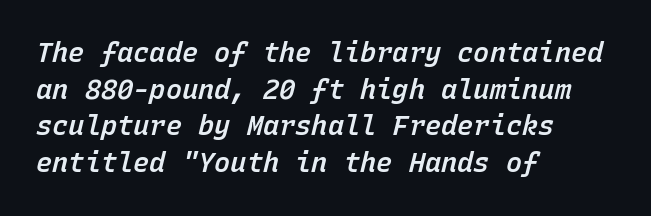
{"italic": "yes", "lean": "right", "slant_degrees": 15, "bold": "semi", "underline": "no", "align": "left", "line_spacing": "normal", "line_spacing_ratio": 1.36, "letter_spacing": "normal", "letter_spacing_em": 0.0, "glyph_px": 27}
